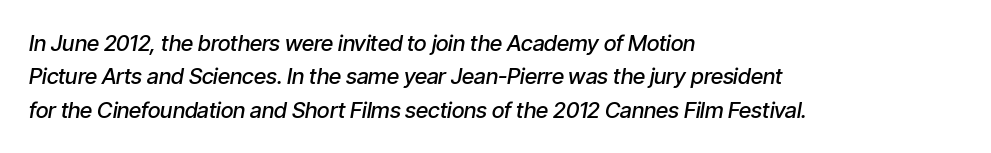
Q: Is the text bold? A: Semi-bold.
Q: Is the text italic (slanted)? A: Yes, it leans right by about 9 degrees.
Q: Is the text underlined? A: No.
Q: How is the paragraph aligned? A: Left-aligned.
Q: Is the spacing between letters normal or unusually wide? A: Normal.
Q: Is the spacing between lines tight, normal or loose? A: Normal.
